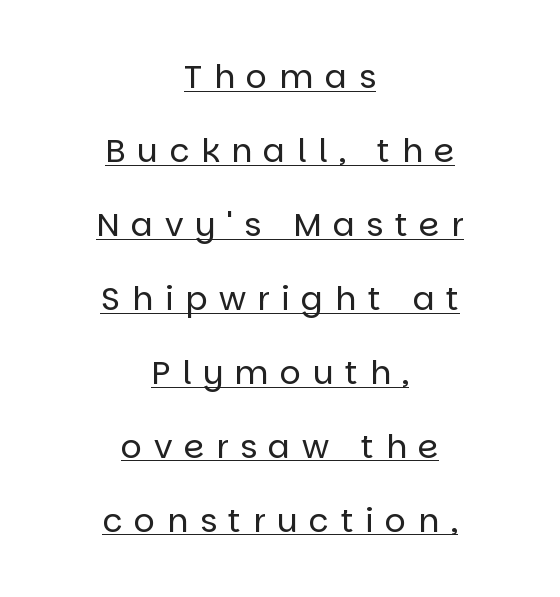
The image shows 33 px regular-weight sans-serif type, upright; set centered, loose line spacing (2.24x), unusually wide letter spacing (+0.35 em), underlined; low stroke contrast and a large x-height.
